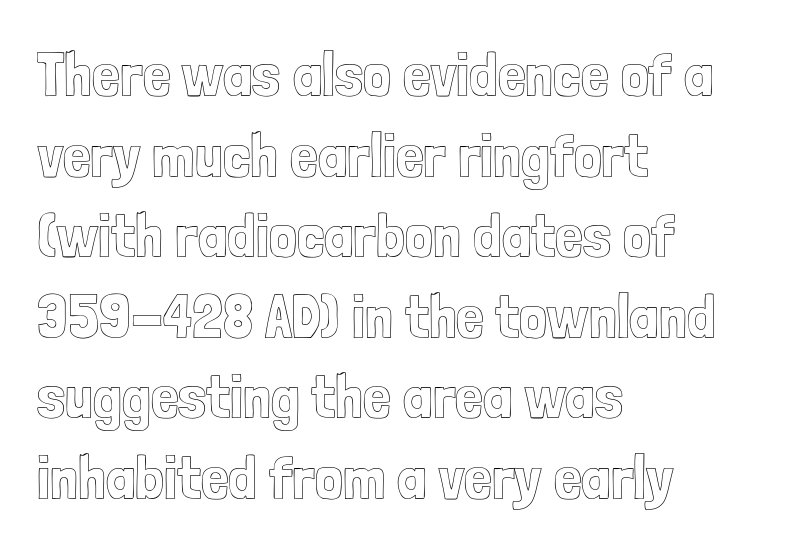
A typesetter would mark this as roman, not italic. Descender tails drop into unmarked territory. The vertical gap from one line to the next is medium. The lines in this sample share a left origin and differ only in where they stop. Each letter keeps its own natural width here, so spacing adapts to shape.
